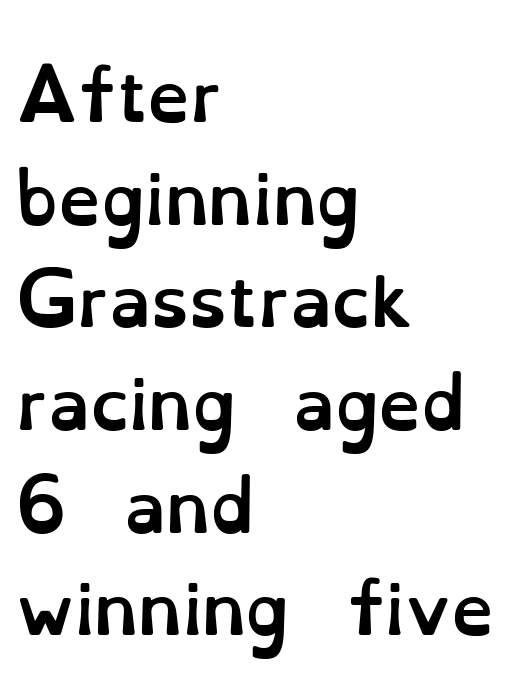
The image shows 68 px semibold type, upright; set left-aligned, normal line spacing (1.51x), normal letter spacing, not underlined; low stroke contrast and a small x-height.
